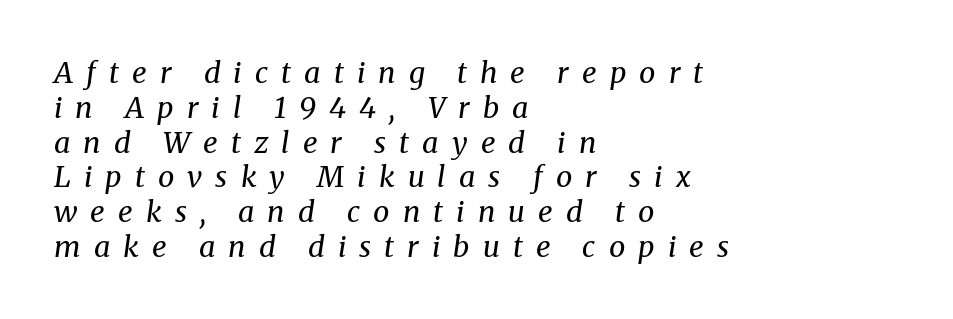
{"serif": "yes", "italic": "yes", "lean": "right", "slant_degrees": 8, "bold": "no", "weight": "regular", "width": "normal", "stroke_contrast": "medium", "x_height": "medium", "monospaced": "no", "underline": "no", "align": "left", "line_spacing_ratio": 1.2, "letter_spacing": "wide", "letter_spacing_em": 0.45, "glyph_px": 29}
